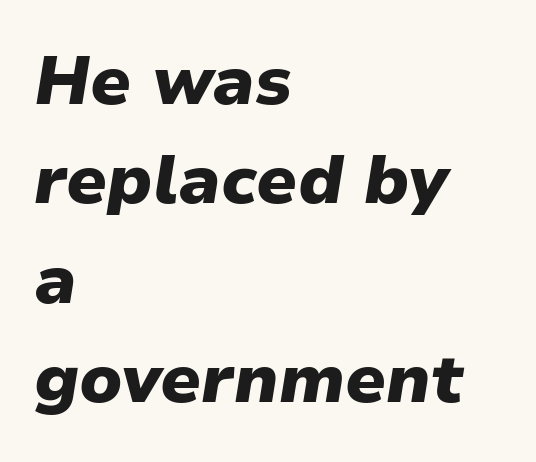
{"italic": "yes", "lean": "right", "slant_degrees": 9, "bold": "yes", "weight": "heavy", "width": "normal", "stroke_contrast": "low", "x_height": "medium", "monospaced": "no", "underline": "no", "align": "left", "line_spacing": "normal", "line_spacing_ratio": 1.44, "letter_spacing": "normal", "letter_spacing_em": 0.0, "glyph_px": 69}
